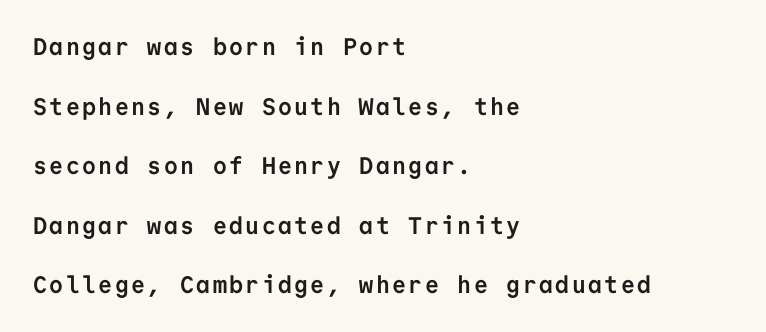
{"italic": "no", "bold": "yes", "underline": "no", "align": "left", "line_spacing": "loose", "line_spacing_ratio": 2.48, "glyph_px": 24}
